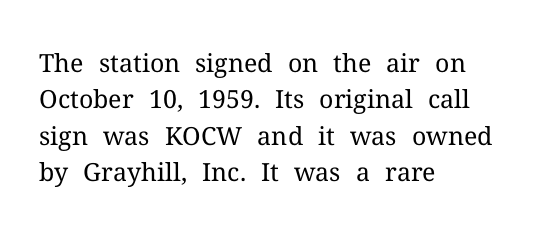
{"italic": "no", "bold": "no", "underline": "no", "align": "left", "line_spacing": "normal", "line_spacing_ratio": 1.46, "letter_spacing": "normal", "letter_spacing_em": 0.0, "glyph_px": 25}
